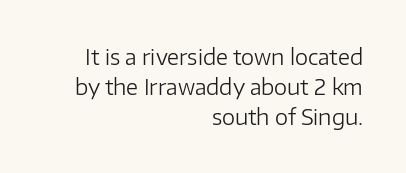
Q: Is the text bold? A: No.
Q: Is the text italic (slanted)? A: No, it is upright.
Q: Is the text underlined? A: No.
Q: How is the paragraph aligned? A: Right-aligned.
Q: Is the spacing between letters normal or unusually wide? A: Normal.
Q: Is the spacing between lines tight, normal or loose? A: Normal.
